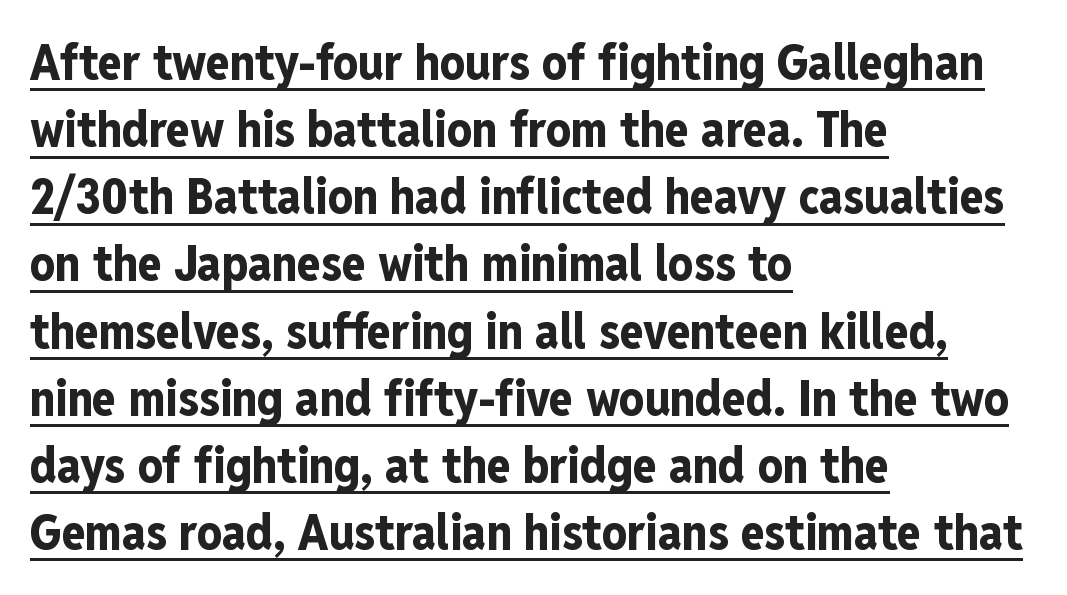
Q: Is the text bold? A: Yes.
Q: Is the text italic (slanted)? A: No, it is upright.
Q: Is the typeface a serif or a sans-serif typeface? A: Sans-serif.
Q: Is the text underlined? A: Yes.
Q: How is the paragraph aligned? A: Left-aligned.
Q: Is the spacing between letters normal or unusually wide? A: Normal.
Q: Is the spacing between lines tight, normal or loose? A: Normal.
Q: Width (condensed, normal, or wide)? A: Condensed.
Q: Stroke contrast? A: Low.
Q: x-height? A: Medium.
Q: Monospaced? A: No.
